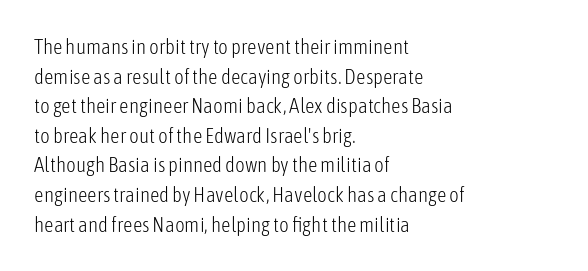
Quick note: underline off. Do the letters lean? They stand straight. The text block is weighted toward the left margin, trailing off unevenly rightward. This rendering leaves character spacing at its baseline value. Vertical spacing — default.
